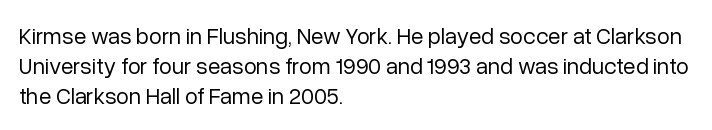
The image shows 23 px text type, upright; set left-aligned, normal line spacing (1.3x), normal letter spacing, not underlined.
